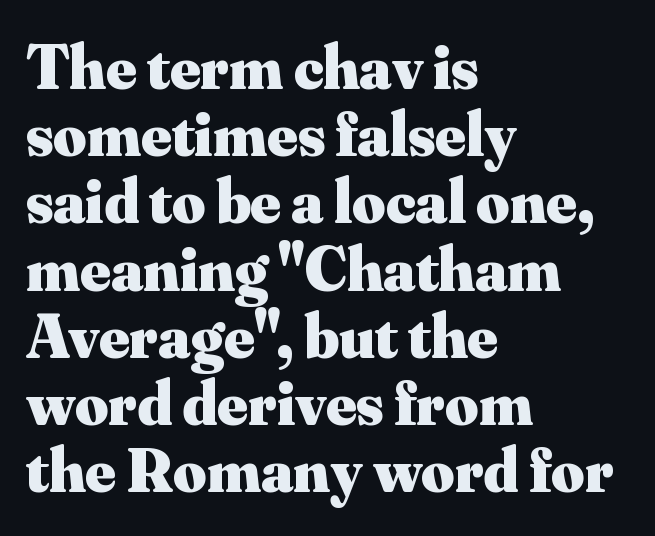
Q: Is the text bold? A: Yes.
Q: Is the text italic (slanted)? A: No, it is upright.
Q: Is the typeface a serif or a sans-serif typeface? A: Serif.
Q: Is the text underlined? A: No.
Q: How is the paragraph aligned? A: Left-aligned.
Q: Is the spacing between letters normal or unusually wide? A: Normal.
Q: Is the spacing between lines tight, normal or loose? A: Tight.
Q: Width (condensed, normal, or wide)? A: Normal.
Q: Stroke contrast? A: Medium.
Q: x-height? A: Small.
Q: Monospaced? A: No.
